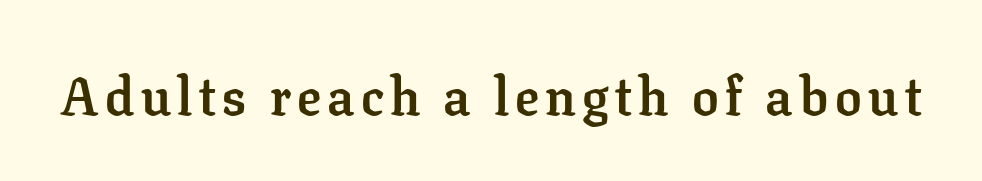
The image shows 53 px semibold serif type, upright; set not underlined; low stroke contrast and a medium x-height.
